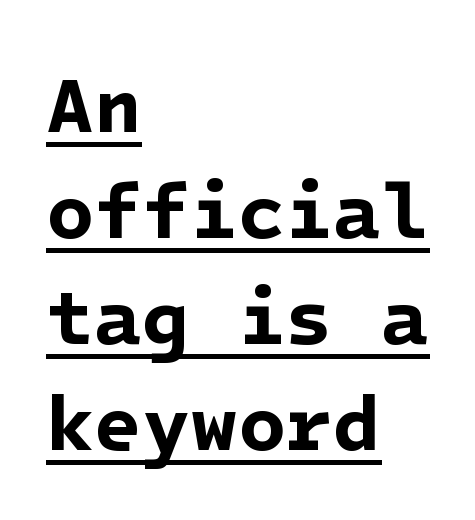
Q: Is the text bold? A: Yes.
Q: Is the typeface a serif or a sans-serif typeface? A: Sans-serif.
Q: Is the text underlined? A: Yes.
Q: How is the paragraph aligned? A: Left-aligned.
Q: Is the spacing between letters normal or unusually wide? A: Normal.
Q: Is the spacing between lines tight, normal or loose? A: Normal.
Q: Width (condensed, normal, or wide)? A: Normal.
Q: Stroke contrast? A: Low.
Q: x-height? A: Medium.
